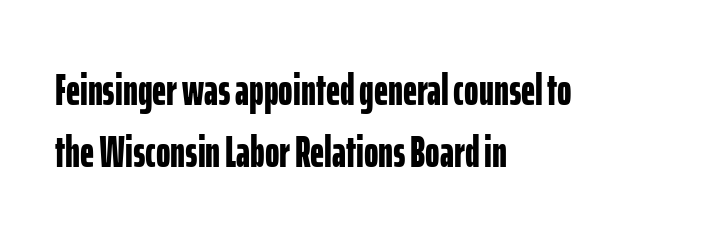
{"serif": "no", "italic": "no", "bold": "yes", "weight": "bold", "width": "condensed", "stroke_contrast": "low", "x_height": "medium", "monospaced": "no", "underline": "no", "align": "left", "line_spacing": "normal", "line_spacing_ratio": 1.42, "letter_spacing": "normal", "letter_spacing_em": 0.0, "glyph_px": 44}
